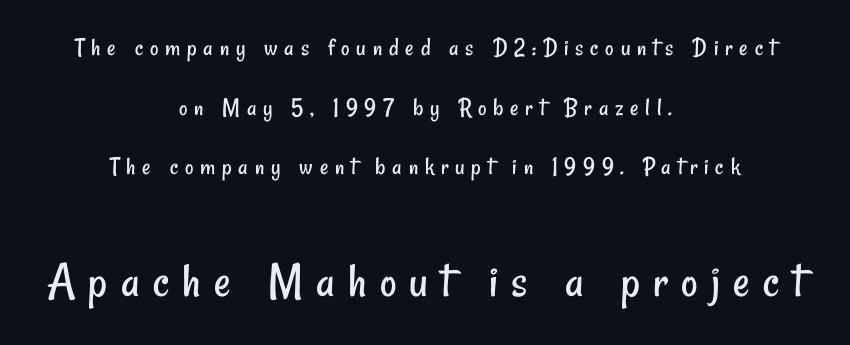
Ink coverage per letter is moderate at most. These two chunks differ in scale, with the bottom chunk taking the larger measure. Horizontally, the lines are justified to the midpoint only. Descender tails drop into unmarked territory.
